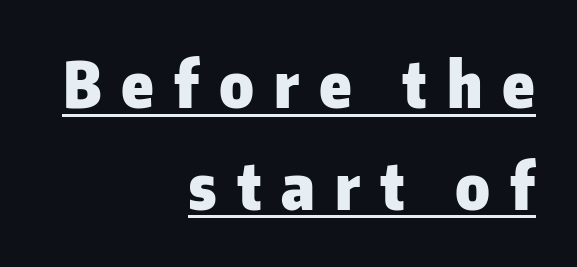
The image shows 64 px heavy sans-serif type, upright; set right-aligned, normal line spacing (1.59x), unusually wide letter spacing (+0.31 em), underlined; low stroke contrast and a medium x-height.
